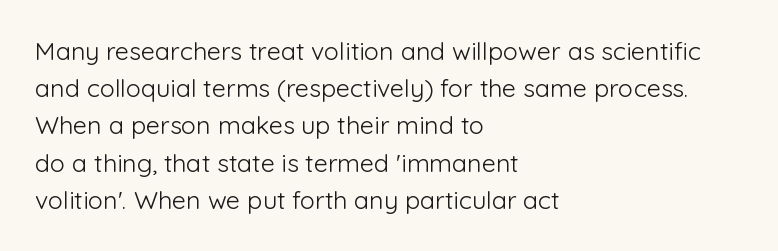
{"italic": "no", "bold": "no", "underline": "no", "align": "left", "line_spacing": "normal", "line_spacing_ratio": 1.49, "letter_spacing": "normal", "letter_spacing_em": 0.0, "glyph_px": 25}
